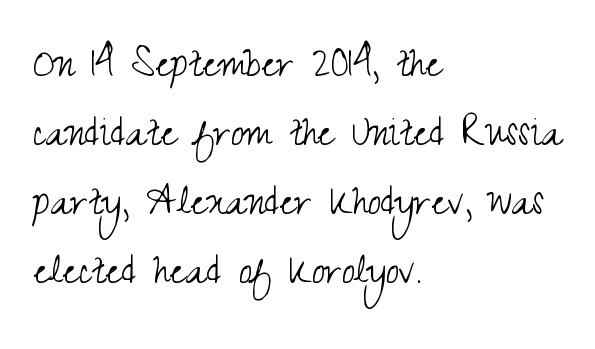
Q: Is the text bold? A: No.
Q: Is the text italic (slanted)? A: No, it is upright.
Q: Is the typeface a serif or a sans-serif typeface? A: Sans-serif.
Q: Is the text underlined? A: No.
Q: How is the paragraph aligned? A: Left-aligned.
Q: Is the spacing between letters normal or unusually wide? A: Normal.
Q: Is the spacing between lines tight, normal or loose? A: Normal.
Q: Width (condensed, normal, or wide)? A: Condensed.
Q: Stroke contrast? A: Medium.
Q: x-height? A: Small.
Q: Monospaced? A: No.
